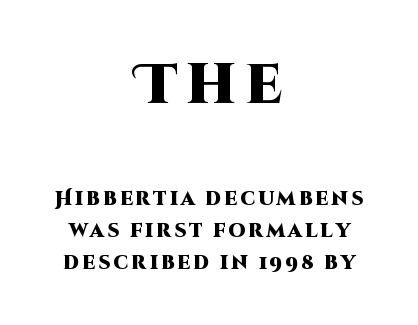
The image shows 56 px heavy sans-serif type, upright; set centered, normal line spacing (1.67x), not underlined; the first (top) block is 2.95x larger; high stroke contrast and a large x-height.
